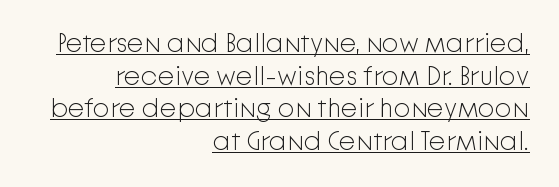
Does extra space separate the letters? No, they use regular spacing. Right-aligned paragraph, ragged on the left. Stroke mass is kept to a normal reading level or below. Ascenders rise straight up at ninety degrees. A typographer would call this underscored text.
